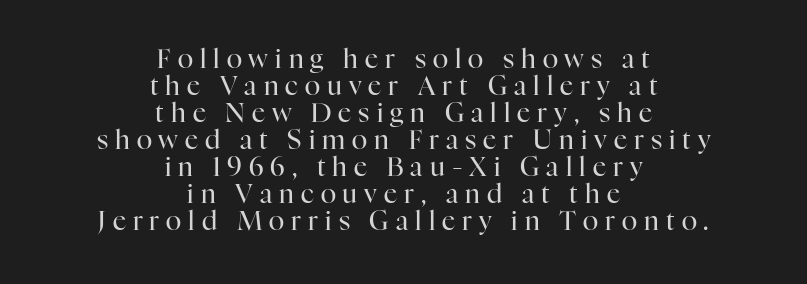
Q: Is the text bold? A: No.
Q: Is the text italic (slanted)? A: No, it is upright.
Q: Is the text underlined? A: No.
Q: How is the paragraph aligned? A: Centered.
Q: Is the spacing between letters normal or unusually wide? A: Unusually wide.
Q: Is the spacing between lines tight, normal or loose? A: Tight.
